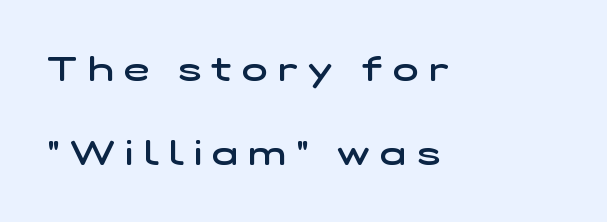
{"serif": "no", "bold": "semi", "weight": "semibold", "width": "wide", "stroke_contrast": "low", "x_height": "medium", "monospaced": "no", "underline": "no", "align": "left", "line_spacing": "loose", "line_spacing_ratio": 2.48, "letter_spacing": "wide", "letter_spacing_em": 0.31, "glyph_px": 34}
